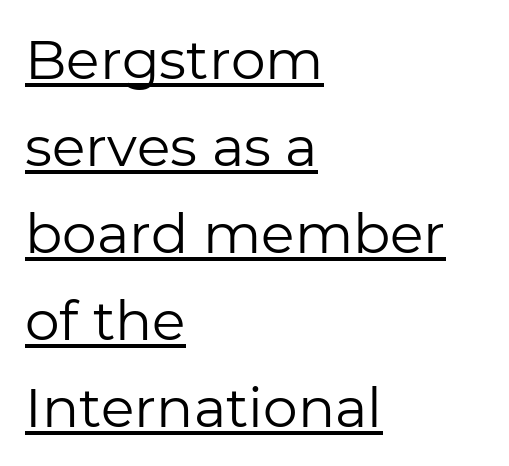
The image shows 55 px regular-weight sans-serif type, upright; set left-aligned, normal line spacing (1.58x), normal letter spacing, underlined; low stroke contrast and a medium x-height.
